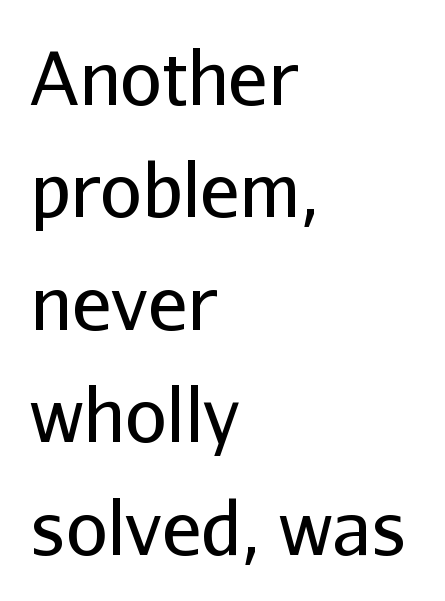
The passage shown stacks its lines at a standard gap. Plain, unruled lines of type. Varying glyph widths throughout — classic text-font behaviour. A classic flush-left, rag-right setting is used for this passage.
